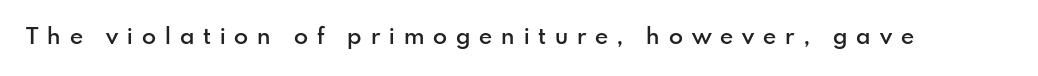
The image shows 23 px text type, upright; set unusually wide letter spacing (+0.39 em), not underlined.
